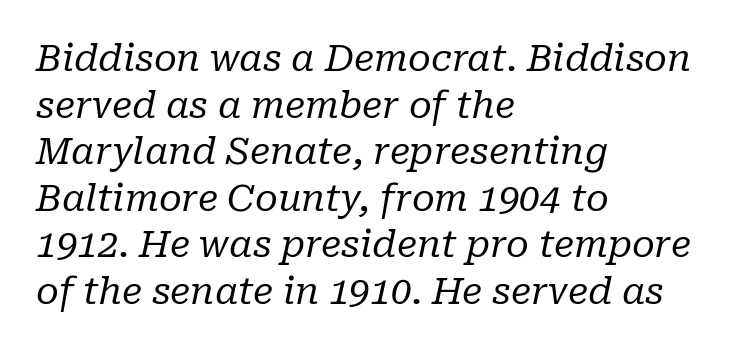
{"serif": "yes", "italic": "yes", "lean": "right", "slant_degrees": 10, "bold": "no", "weight": "regular", "width": "normal", "stroke_contrast": "low", "x_height": "medium", "monospaced": "no", "underline": "no", "align": "left", "line_spacing": "normal", "line_spacing_ratio": 1.26, "letter_spacing": "normal", "letter_spacing_em": 0.0, "glyph_px": 37}
